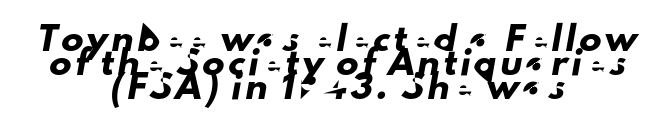
The space directly below the letters is spotless. Neither beginnings nor endings align; midpoints do. This block would grow much taller if given ordinary leading; it's compressed now.
